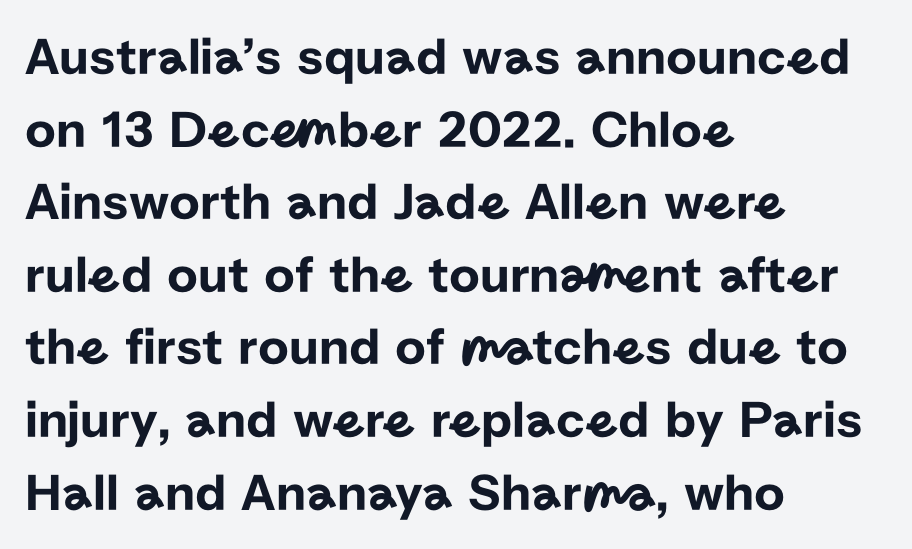
{"serif": "no", "italic": "no", "width": "normal", "stroke_contrast": "low", "x_height": "medium", "monospaced": "no", "underline": "no", "align": "left", "line_spacing": "normal", "line_spacing_ratio": 1.37, "letter_spacing": "normal", "letter_spacing_em": 0.0, "glyph_px": 53}
